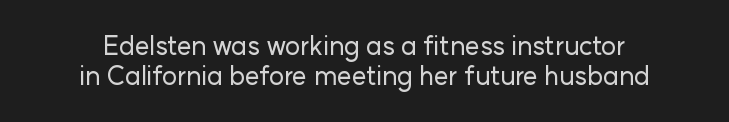
The lettering holds an erect, upright posture throughout. A clean baseline with only descenders dipping below it. No extra tracking has been applied to these lines.
